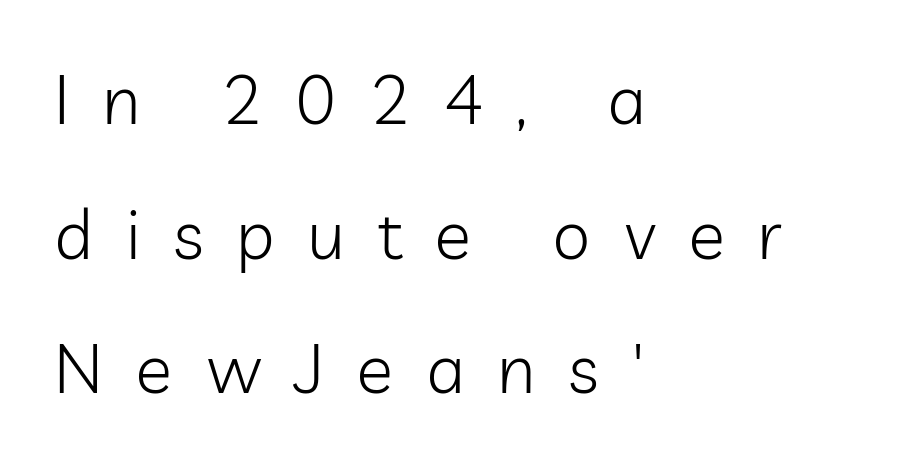
The image shows 69 px light sans-serif type, upright; set left-aligned, loose line spacing (1.95x), unusually wide letter spacing (+0.47 em), not underlined; low stroke contrast and a medium x-height.
